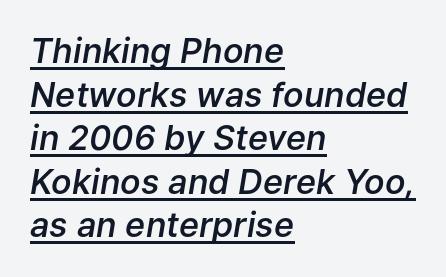
The image shows 34 px semibold type, italic (leaning right); set left-aligned, normal line spacing (1.28x), normal letter spacing, underlined; low stroke contrast and a medium x-height.
